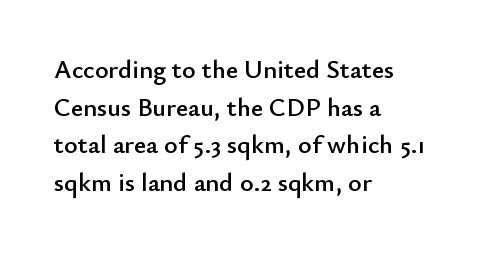
{"italic": "no", "underline": "no", "align": "left", "line_spacing": "normal", "line_spacing_ratio": 1.45, "letter_spacing": "normal", "letter_spacing_em": 0.0, "glyph_px": 26}
